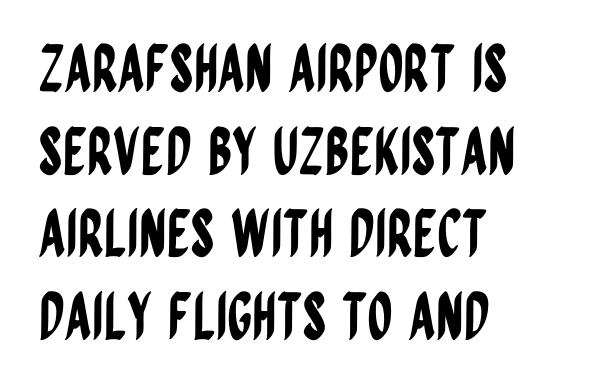
{"serif": "no", "italic": "no", "width": "condensed", "stroke_contrast": "low", "x_height": "large", "monospaced": "no", "underline": "no", "align": "left", "line_spacing": "normal", "line_spacing_ratio": 1.29, "letter_spacing": "normal", "letter_spacing_em": 0.0, "glyph_px": 64}
